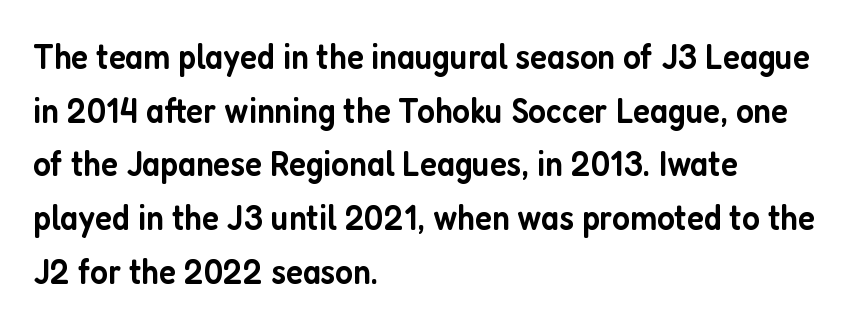
Q: Is the text bold? A: Semi-bold.
Q: Is the text italic (slanted)? A: No, it is upright.
Q: Is the typeface a serif or a sans-serif typeface? A: Sans-serif.
Q: Is the text underlined? A: No.
Q: How is the paragraph aligned? A: Left-aligned.
Q: Is the spacing between letters normal or unusually wide? A: Normal.
Q: Is the spacing between lines tight, normal or loose? A: Normal.
Q: Width (condensed, normal, or wide)? A: Condensed.
Q: Stroke contrast? A: Low.
Q: x-height? A: Medium.
Q: Monospaced? A: No.
